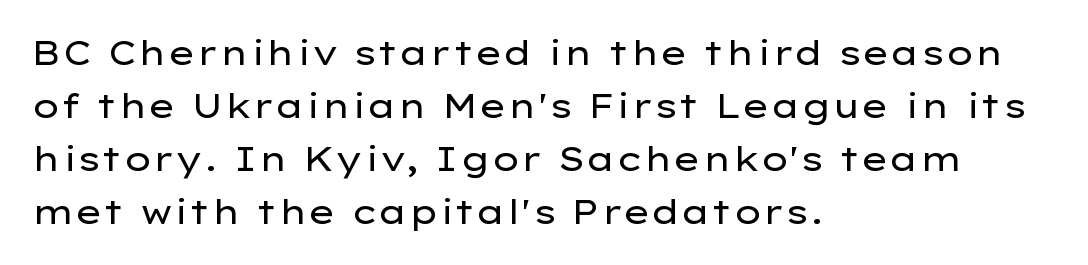
Q: Is the text bold? A: No.
Q: Is the text italic (slanted)? A: No, it is upright.
Q: Is the typeface a serif or a sans-serif typeface? A: Sans-serif.
Q: Is the text underlined? A: No.
Q: How is the paragraph aligned? A: Left-aligned.
Q: Is the spacing between letters normal or unusually wide? A: Normal.
Q: Is the spacing between lines tight, normal or loose? A: Normal.
Q: Width (condensed, normal, or wide)? A: Wide.
Q: Stroke contrast? A: Low.
Q: x-height? A: Medium.
Q: Monospaced? A: No.
